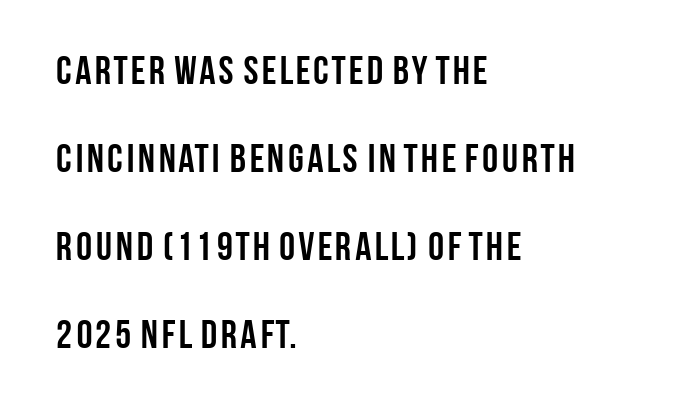
{"serif": "no", "italic": "no", "bold": "yes", "weight": "semibold", "width": "condensed", "stroke_contrast": "low", "x_height": "large", "monospaced": "no", "underline": "no", "align": "left", "line_spacing": "loose", "line_spacing_ratio": 2.2, "letter_spacing": "normal", "letter_spacing_em": 0.0, "glyph_px": 40}
